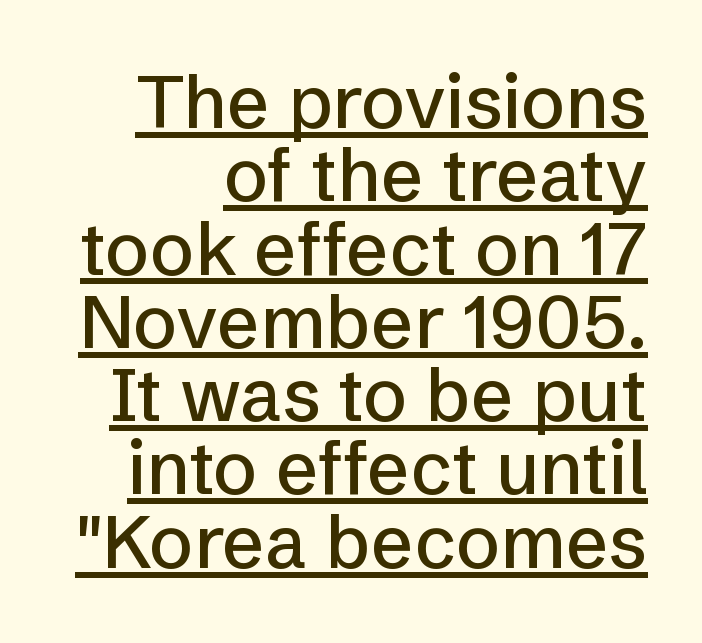
The image shows 74 px sans-serif type, upright; set right-aligned, tight line spacing (0.99x), normal letter spacing, underlined; low stroke contrast and a medium x-height.
